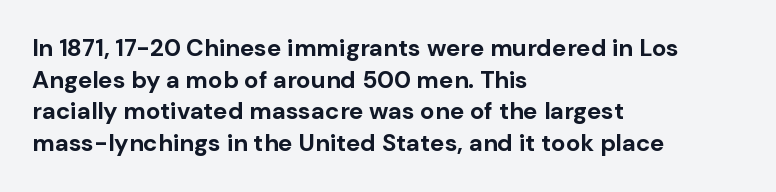
Q: Is the text bold? A: Yes.
Q: Is the text italic (slanted)? A: No, it is upright.
Q: Is the text underlined? A: No.
Q: How is the paragraph aligned? A: Left-aligned.
Q: Is the spacing between letters normal or unusually wide? A: Normal.
Q: Is the spacing between lines tight, normal or loose? A: Normal.
